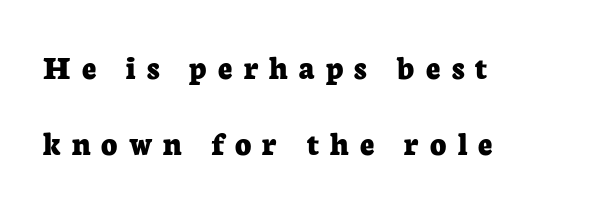
Q: Is the text bold? A: Yes.
Q: Is the text italic (slanted)? A: No, it is upright.
Q: Is the typeface a serif or a sans-serif typeface? A: Serif.
Q: Is the text underlined? A: No.
Q: How is the paragraph aligned? A: Left-aligned.
Q: Is the spacing between letters normal or unusually wide? A: Unusually wide.
Q: Is the spacing between lines tight, normal or loose? A: Loose.
Q: Width (condensed, normal, or wide)? A: Normal.
Q: Stroke contrast? A: Low.
Q: x-height? A: Medium.
Q: Monospaced? A: No.
